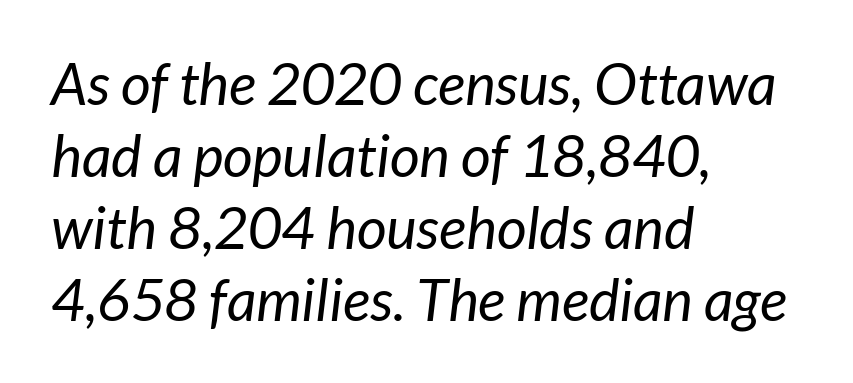
{"serif": "no", "bold": "no", "weight": "regular", "width": "normal", "stroke_contrast": "low", "x_height": "medium", "monospaced": "no", "underline": "no", "align": "left", "line_spacing_ratio": 1.24, "letter_spacing": "normal", "letter_spacing_em": 0.0, "glyph_px": 58}
